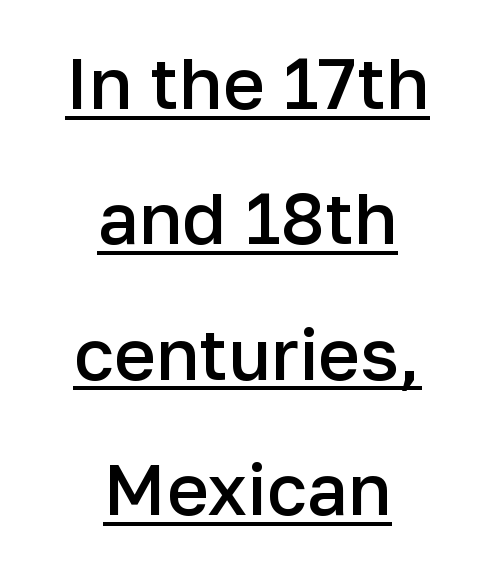
The image shows 72 px semibold sans-serif type, upright; set centered, line spacing 1.88x, normal letter spacing, underlined; low stroke contrast and a medium x-height.
